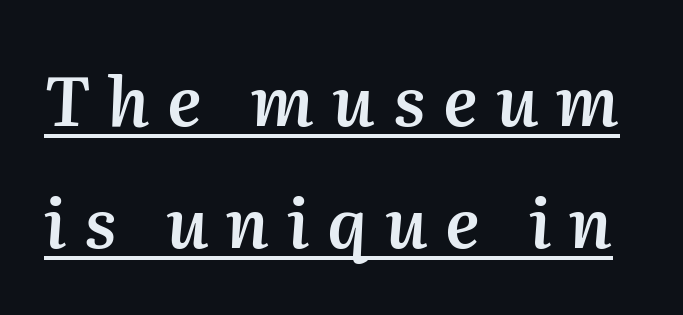
What stands out about the letter spacing? Its width — letters are far apart. The passage shown is typed in a proportional face where columns would drift. Looking at the ascenders, they clearly lean. Underline: present.
